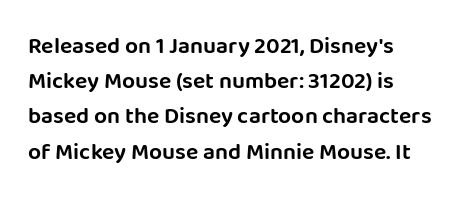
The designer left line spacing at the default. The face used here is rendered with its standard letterfit. The letters stand upright; this is a roman face. The rag falls on the right side of this text block. The words here are not underlined.
